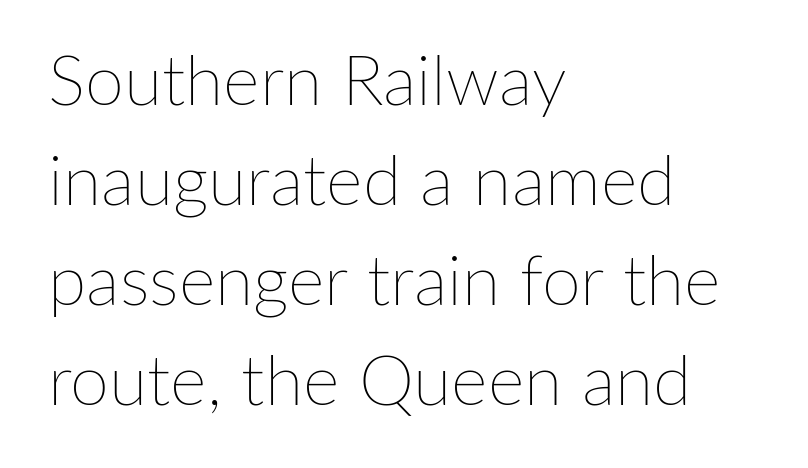
The image shows 70 px thin type, upright; set left-aligned, normal line spacing (1.43x), normal letter spacing, not underlined; low stroke contrast and a medium x-height.
